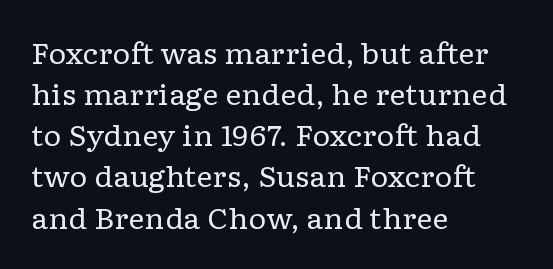
Q: Is the text bold? A: No.
Q: Is the text italic (slanted)? A: No, it is upright.
Q: Is the typeface a serif or a sans-serif typeface? A: Serif.
Q: Is the text underlined? A: No.
Q: How is the paragraph aligned? A: Left-aligned.
Q: Is the spacing between letters normal or unusually wide? A: Normal.
Q: Is the spacing between lines tight, normal or loose? A: Normal.
Q: Width (condensed, normal, or wide)? A: Wide.
Q: Stroke contrast? A: Low.
Q: x-height? A: Medium.
Q: Monospaced? A: No.
